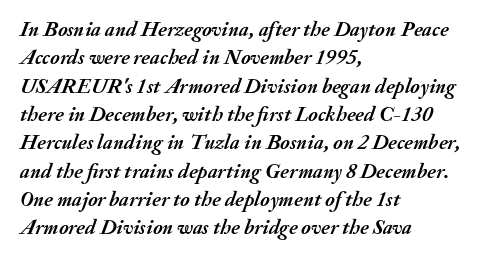
The image shows 21 px bold type, italic (leaning right); set left-aligned, normal line spacing (1.35x), normal letter spacing, not underlined.
